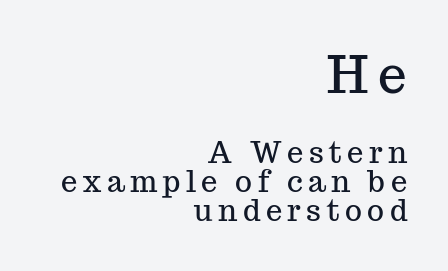
Compared with typical paragraphs, the rows here are closer together. The passage shown is typeset with a serif family. Descender tails drop into unmarked territory. The lettering holds an erect, upright posture throughout. Character widths vary here, with narrow letters taking less room than wide ones.
